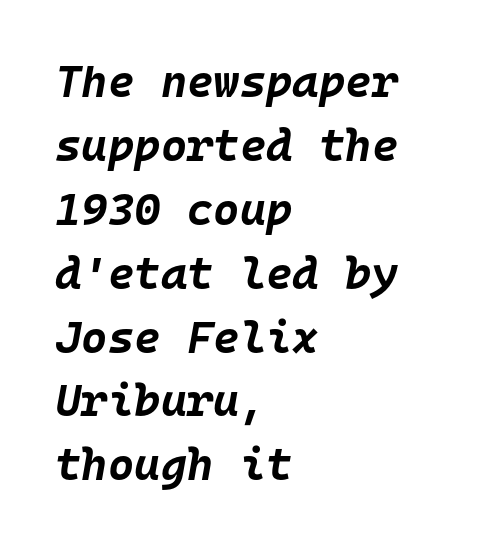
{"italic": "yes", "lean": "right", "slant_degrees": 10, "bold": "yes", "weight": "bold", "width": "normal", "stroke_contrast": "low", "x_height": "large", "monospaced": "yes", "underline": "no", "align": "left", "line_spacing": "normal", "line_spacing_ratio": 1.42, "letter_spacing": "normal", "letter_spacing_em": 0.0, "glyph_px": 45}
